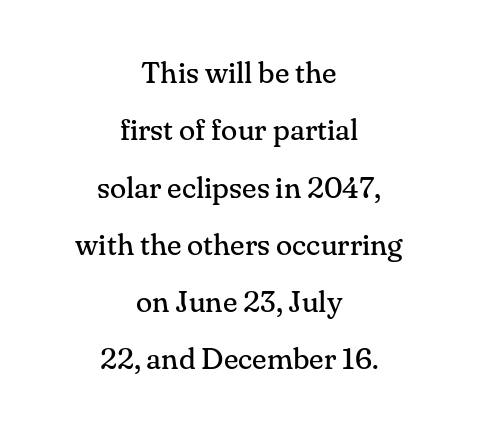
The image shows 30 px regular-weight serif type, upright; set centered, loose line spacing (1.91x), normal letter spacing, not underlined; medium stroke contrast and a small x-height.
